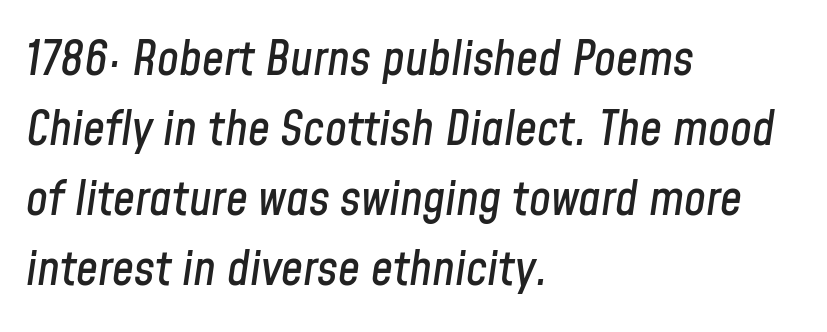
The image shows 49 px condensed type, italic (leaning right); set left-aligned, normal line spacing (1.43x), normal letter spacing, not underlined; low stroke contrast and a medium x-height.
